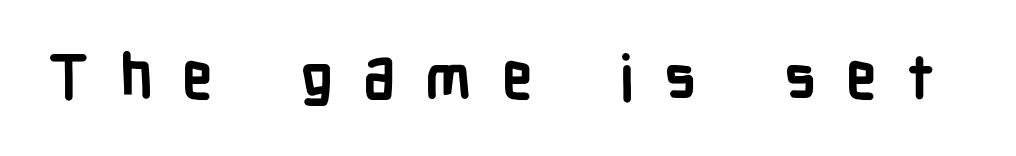
Q: Is the text bold? A: Yes.
Q: Is the text italic (slanted)? A: No, it is upright.
Q: Is the typeface a serif or a sans-serif typeface? A: Sans-serif.
Q: Is the text underlined? A: No.
Q: Is the spacing between letters normal or unusually wide? A: Unusually wide.
Q: Width (condensed, normal, or wide)? A: Condensed.
Q: Stroke contrast? A: Low.
Q: x-height? A: Medium.
Q: Monospaced? A: No.
